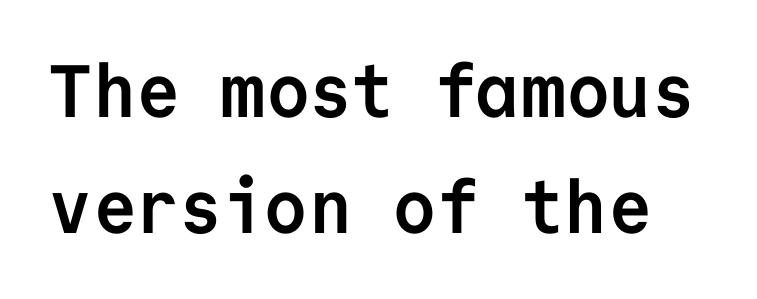
Strong, thick strokes mark this as bold type. Looks like terminal output: every glyph gets an equal slot. Glance below the letters and you will spot only blank space. Inter-character spacing is left at the font's built-in metrics.
